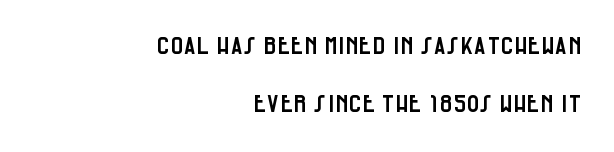
Q: Is the text italic (slanted)? A: No, it is upright.
Q: Is the text underlined? A: No.
Q: How is the paragraph aligned? A: Right-aligned.
Q: Is the spacing between letters normal or unusually wide? A: Normal.
Q: Is the spacing between lines tight, normal or loose? A: Loose.
